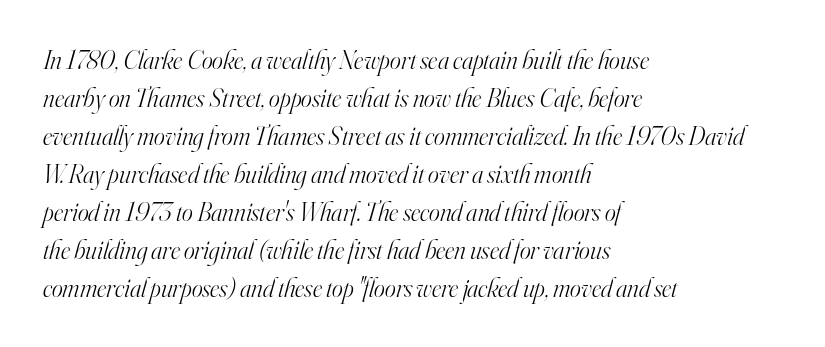
The image shows 26 px text type, italic (leaning right); set left-aligned, normal line spacing (1.46x), normal letter spacing, not underlined.
